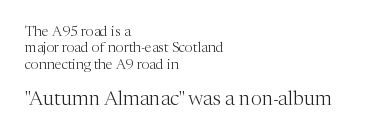
The image shows 20 px text type, upright; set left-aligned, line spacing 1.17x, normal letter spacing, not underlined; the second (bottom) block is 1.43x larger.
